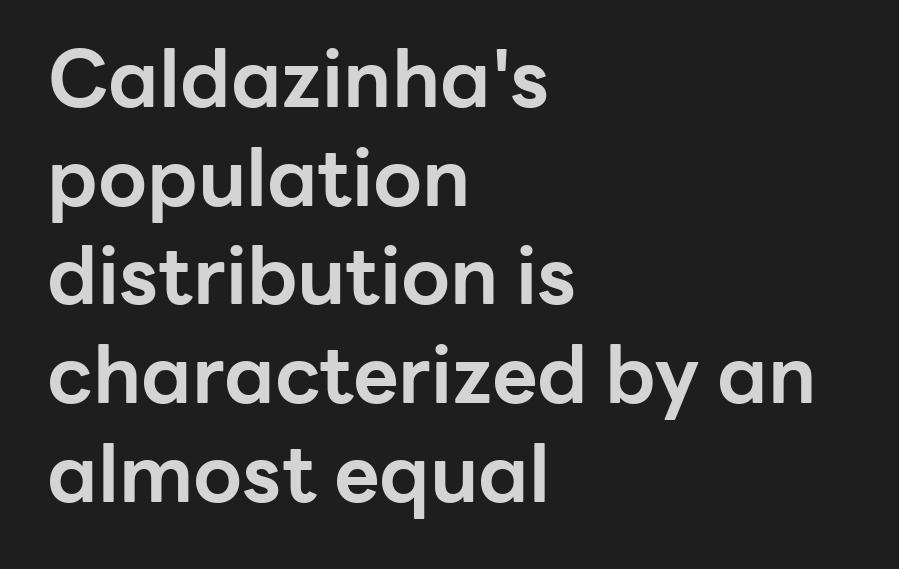
The image shows 79 px bold sans-serif type, upright; set left-aligned, normal line spacing (1.25x), normal letter spacing, not underlined; low stroke contrast and a medium x-height.
